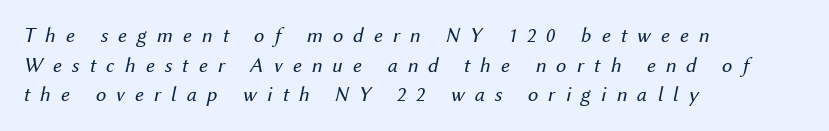
The image shows 21 px text type, italic (leaning right); set left-aligned, normal line spacing (1.41x), unusually wide letter spacing (+0.48 em), not underlined.
